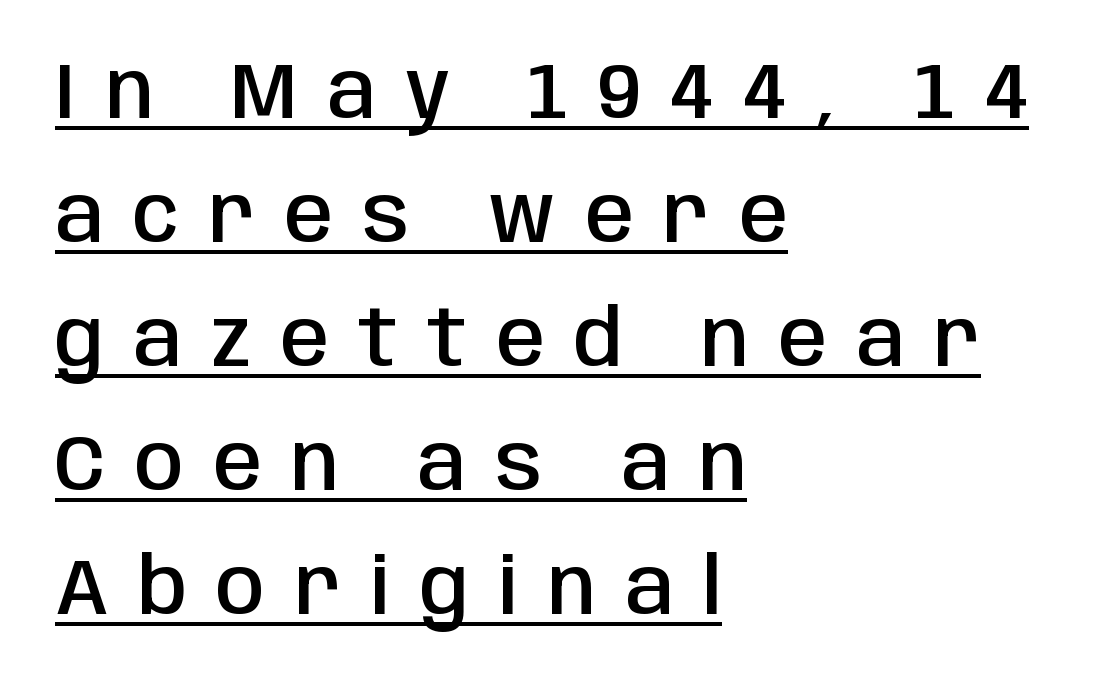
The sample has been set in demibold, a notch under bold. The face used here is rendered with a markedly widened letterfit. Do the characters align in a grid? No, the font is proportional. Does the leading feel generous? No, just average.
